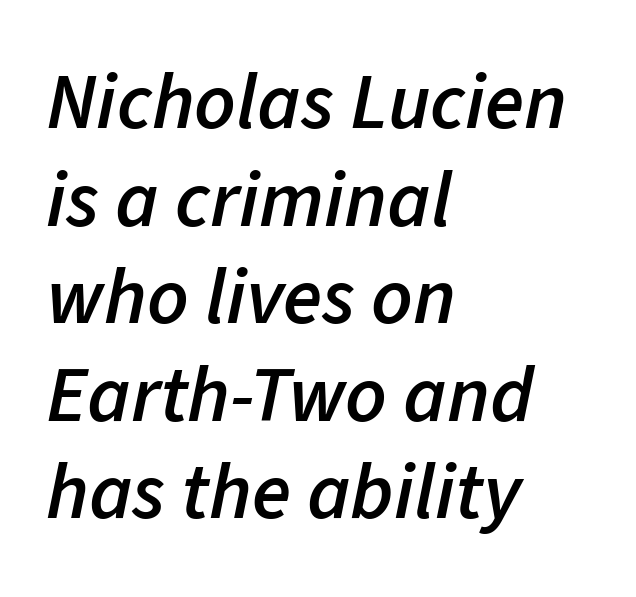
Q: Is the text bold? A: Semi-bold.
Q: Is the text italic (slanted)? A: Yes, it leans right by about 11 degrees.
Q: Is the text underlined? A: No.
Q: How is the paragraph aligned? A: Left-aligned.
Q: Is the spacing between letters normal or unusually wide? A: Normal.
Q: Width (condensed, normal, or wide)? A: Normal.
Q: Stroke contrast? A: Low.
Q: x-height? A: Medium.
Q: Monospaced? A: No.
